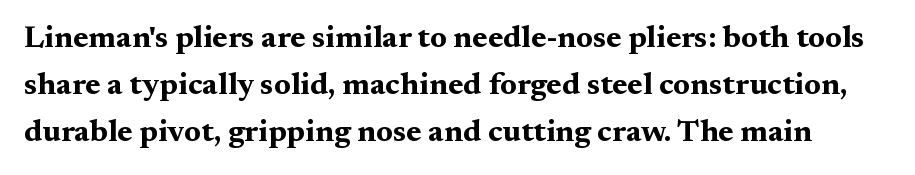
The image shows 31 px bold, wide serif type, upright; set normal line spacing (1.52x), normal letter spacing, not underlined; medium stroke contrast and a medium x-height.
